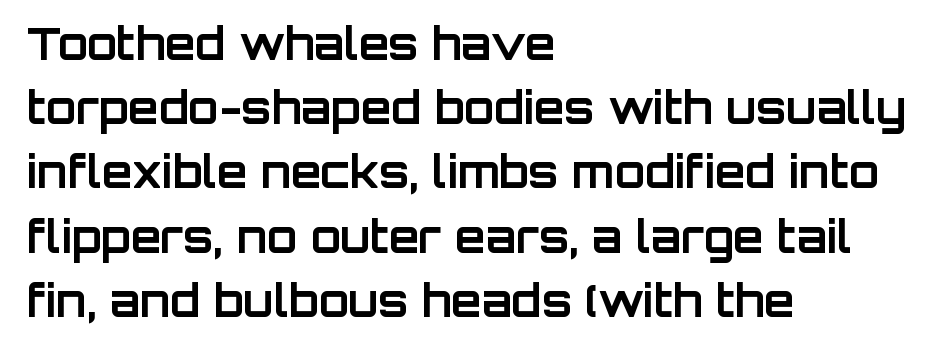
This rendering employs a face without finishing strokes, i.e., a sans-serif. The letters stand upright; this is a roman face. Horizontally, the lines are justified to the leading edge only. The font is running at its bold setting. Vertically, the passage feels balanced, rows spaced as you'd expect. A clean baseline with only descenders dipping below it.
